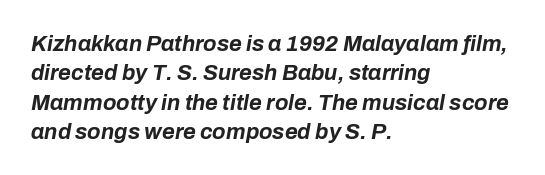
Horizontally, the lines are justified to the leading edge only. The typography opts for an oblique posture over an upright one. The type is set solid horizontally, with unmodified tracking. Evenly set lines give the paragraph a standard silhouette.
